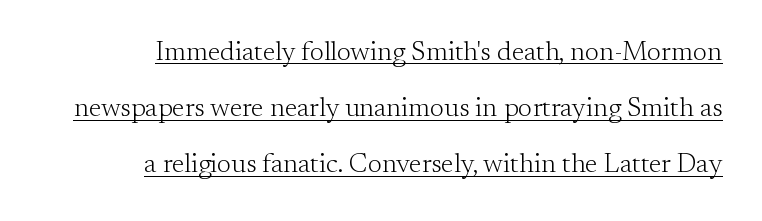
Q: Is the text bold? A: No.
Q: Is the text italic (slanted)? A: No, it is upright.
Q: Is the text underlined? A: Yes.
Q: How is the paragraph aligned? A: Right-aligned.
Q: Is the spacing between letters normal or unusually wide? A: Normal.
Q: Is the spacing between lines tight, normal or loose? A: Loose.
